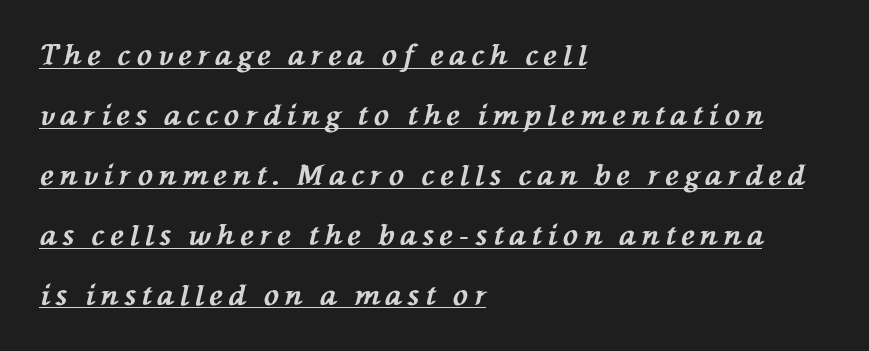
The image shows 28 px bold type, italic (leaning left); set left-aligned, loose line spacing (2.14x), unusually wide letter spacing (+0.21 em), underlined; medium stroke contrast and a medium x-height.
